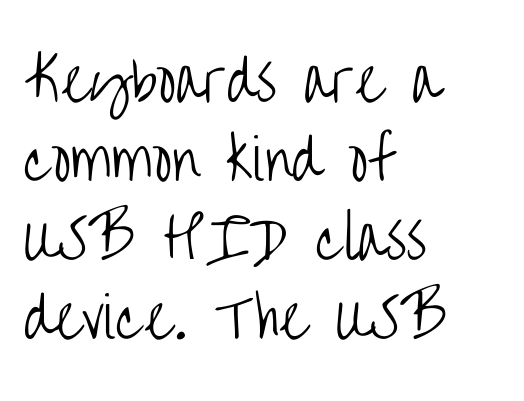
Q: Is the text bold? A: No.
Q: Is the text italic (slanted)? A: No, it is upright.
Q: Is the typeface a serif or a sans-serif typeface? A: Sans-serif.
Q: Is the text underlined? A: No.
Q: How is the paragraph aligned? A: Left-aligned.
Q: Is the spacing between letters normal or unusually wide? A: Normal.
Q: Is the spacing between lines tight, normal or loose? A: Normal.
Q: Width (condensed, normal, or wide)? A: Condensed.
Q: Stroke contrast? A: Low.
Q: x-height? A: Large.
Q: Monospaced? A: No.
